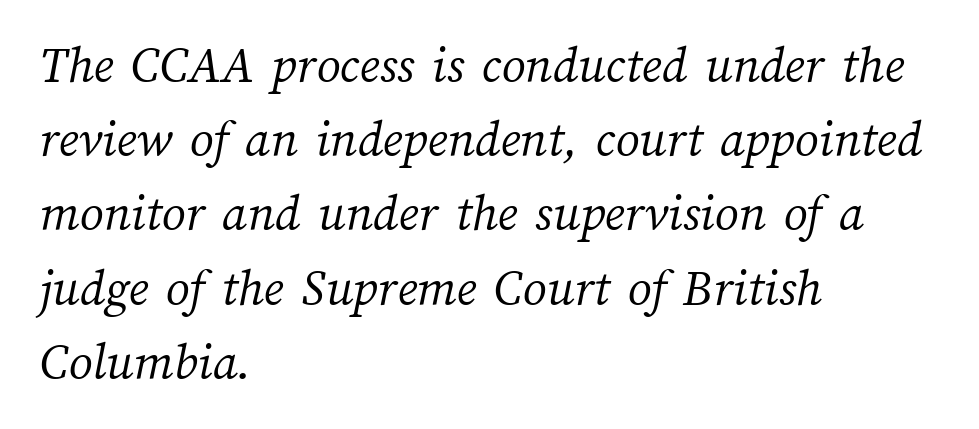
Horizontally, the lines are justified to the leading edge only. Is this a fixed-width face? No — the glyphs have proportional, varying widths. The letterforms sit shoulder to shoulder at normal distance. Normally led — the rows are evenly, conventionally spaced. Letters rest on an invisible, unmarked baseline.
